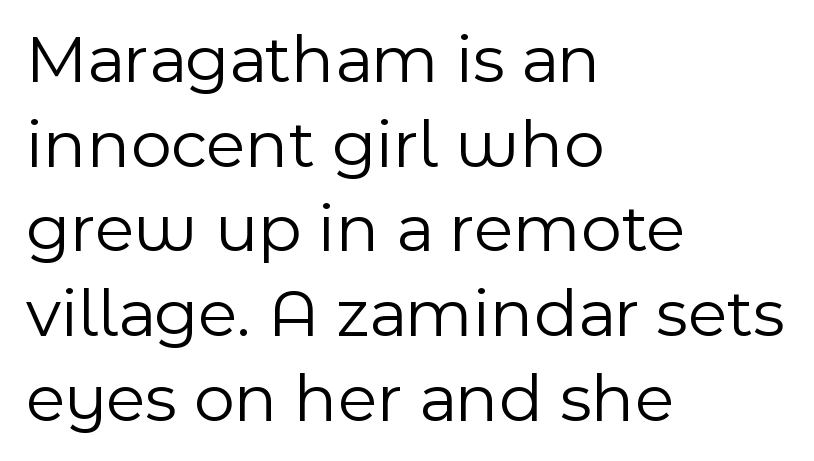
The image shows 70 px light sans-serif type, upright; set left-aligned, line spacing 1.21x, normal letter spacing, not underlined; a medium x-height.
